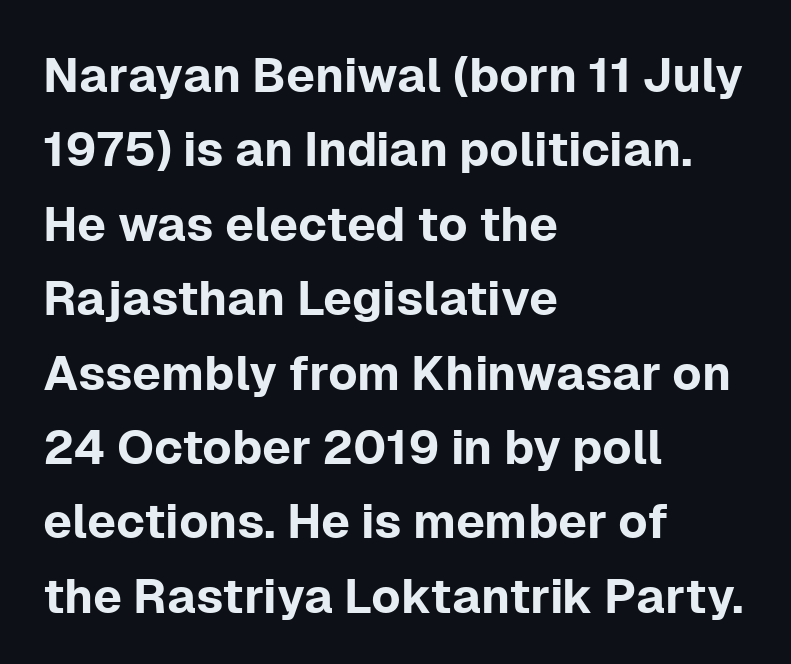
The image shows 48 px sans-serif type, upright; set left-aligned, normal line spacing (1.55x), normal letter spacing, not underlined; low stroke contrast and a medium x-height.
